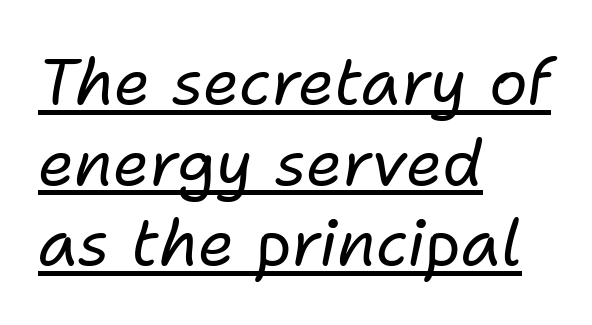
Q: Is the text bold? A: No.
Q: Is the text italic (slanted)? A: Yes, it leans right by about 11 degrees.
Q: Is the text underlined? A: Yes.
Q: How is the paragraph aligned? A: Left-aligned.
Q: Is the spacing between letters normal or unusually wide? A: Normal.
Q: Is the spacing between lines tight, normal or loose? A: Normal.
Q: Width (condensed, normal, or wide)? A: Normal.
Q: Stroke contrast? A: Low.
Q: x-height? A: Medium.
Q: Monospaced? A: No.
